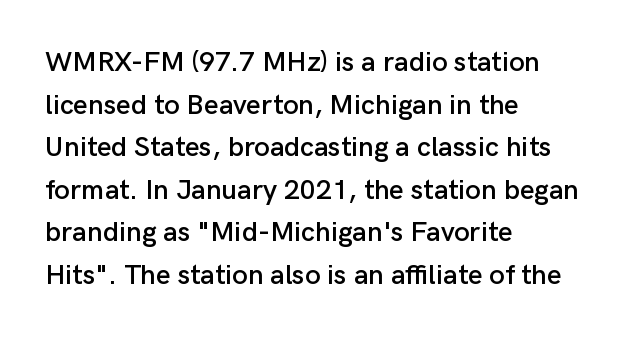
{"serif": "no", "italic": "no", "width": "normal", "stroke_contrast": "low", "x_height": "medium", "monospaced": "no", "underline": "no", "align": "left", "line_spacing": "normal", "line_spacing_ratio": 1.52, "letter_spacing": "normal", "letter_spacing_em": 0.0, "glyph_px": 28}
